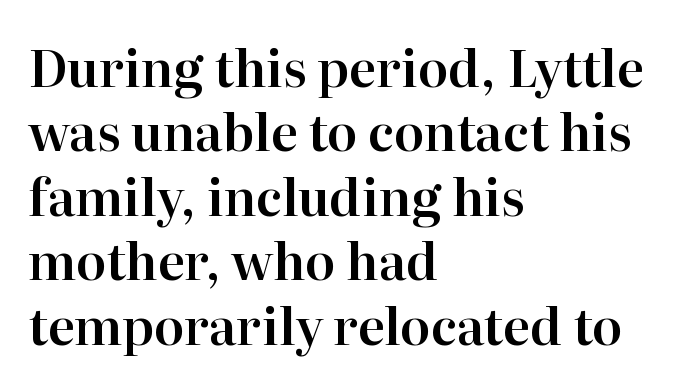
Q: Is the text italic (slanted)? A: No, it is upright.
Q: Is the typeface a serif or a sans-serif typeface? A: Serif.
Q: Is the text underlined? A: No.
Q: How is the paragraph aligned? A: Left-aligned.
Q: Is the spacing between letters normal or unusually wide? A: Normal.
Q: Is the spacing between lines tight, normal or loose? A: Normal.
Q: Width (condensed, normal, or wide)? A: Normal.
Q: Stroke contrast? A: High.
Q: x-height? A: Medium.
Q: Monospaced? A: No.
